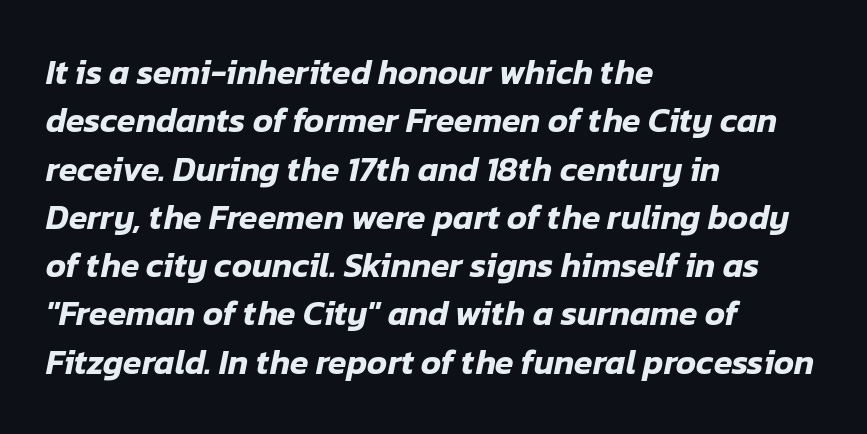
{"italic": "yes", "lean": "right", "slant_degrees": 12, "width": "normal", "stroke_contrast": "low", "x_height": "medium", "monospaced": "no", "underline": "no", "align": "left", "line_spacing": "normal", "line_spacing_ratio": 1.42, "letter_spacing": "normal", "letter_spacing_em": 0.0, "glyph_px": 34}
